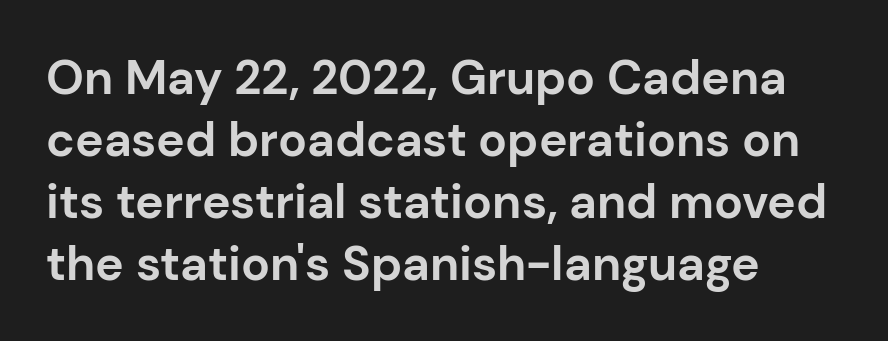
Thick stems and heavy bowls — unmistakably bold. Do the characters align in a grid? No, the font is proportional. The horizontal fit of the characters is conventional and even. The passage is arranged the way most books set body copy — flush left. Interline gaps are of average width in this sample.
